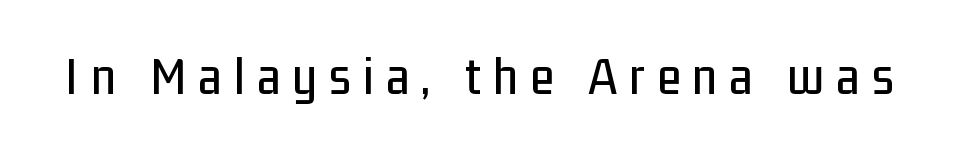
{"serif": "no", "italic": "no", "width": "condensed", "stroke_contrast": "low", "x_height": "medium", "monospaced": "no", "underline": "no", "letter_spacing": "wide", "letter_spacing_em": 0.22, "glyph_px": 55}
